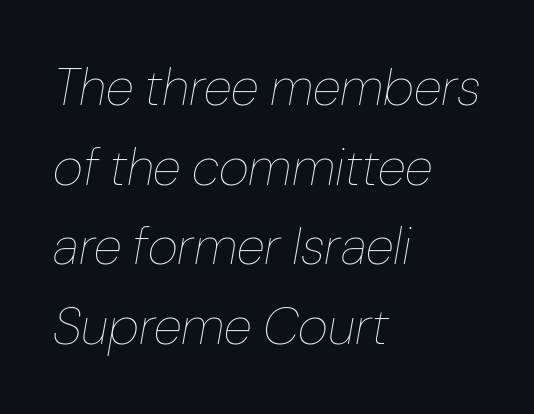
The typography opts for an oblique posture over an upright one. Check the space under the baseline: it is left empty. The typesetter chose a ragged-right arrangement here. These lines are rendered in a variable-pitch font. Normally led — the rows are evenly, conventionally spaced. Tracking here is standard; glyphs follow each other at the usual distance.
